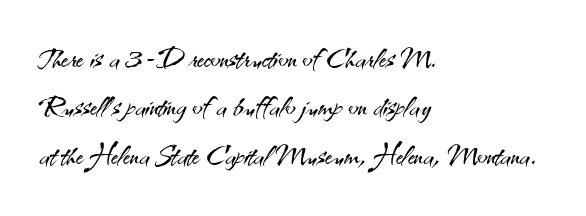
{"serif": "no", "bold": "no", "weight": "light", "width": "normal", "stroke_contrast": "medium", "x_height": "small", "monospaced": "no", "underline": "no", "align": "left", "line_spacing": "normal", "line_spacing_ratio": 1.27, "letter_spacing": "normal", "letter_spacing_em": 0.0, "glyph_px": 38}
